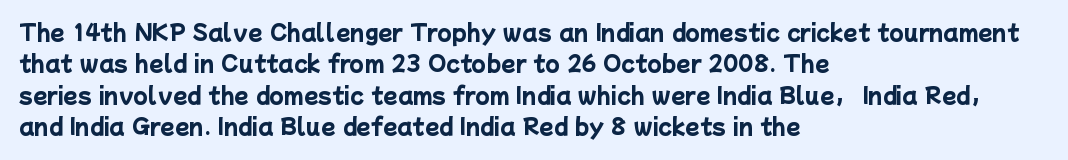
Letter spacing: default. The ragged edge is on the right, which tells us the setting is flush left. Pretty heavy lettering here — definitely bold. Successive baselines arrive at the customary interval. The baseline area is clear.
